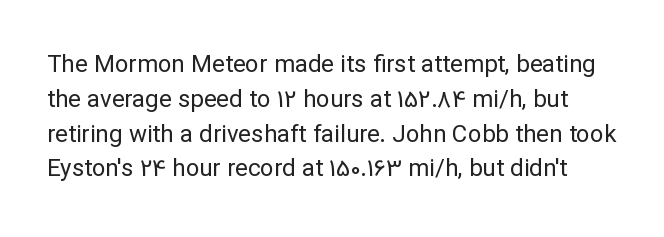
Q: Is the text bold? A: No.
Q: Is the text italic (slanted)? A: No, it is upright.
Q: Is the text underlined? A: No.
Q: Is the spacing between letters normal or unusually wide? A: Normal.
Q: Is the spacing between lines tight, normal or loose? A: Normal.
